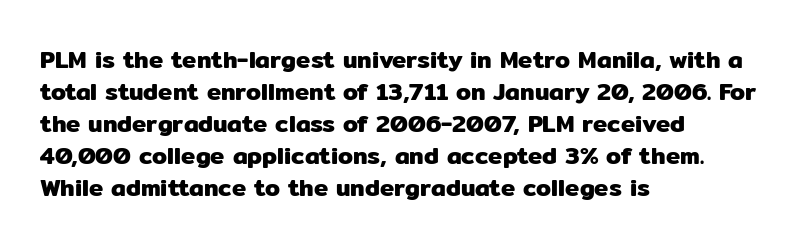
No italicization has been applied; the sample stays upright. The vertical gap from one line to the next is medium. Standard letterfit; no display-style spreading of the glyphs. The passage is arranged the way most books set body copy — flush left. Rule under the text: the space is simply empty.
